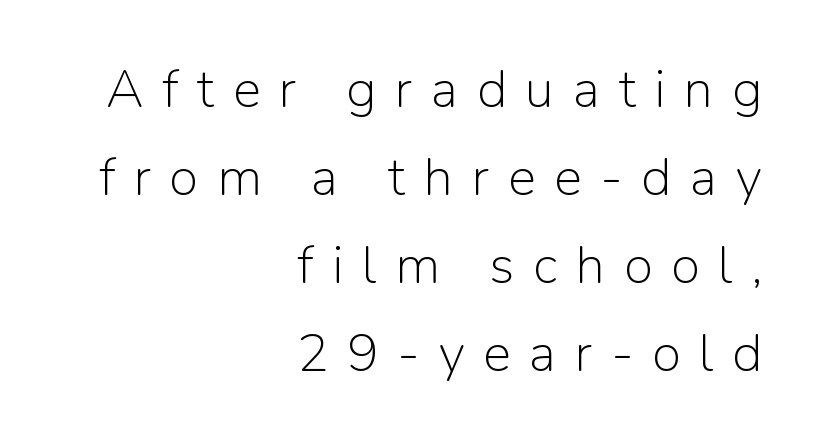
{"serif": "no", "italic": "no", "bold": "no", "weight": "light", "width": "normal", "stroke_contrast": "low", "x_height": "medium", "monospaced": "no", "underline": "no", "align": "right", "line_spacing": "normal", "line_spacing_ratio": 1.66, "letter_spacing": "wide", "letter_spacing_em": 0.35, "glyph_px": 53}
